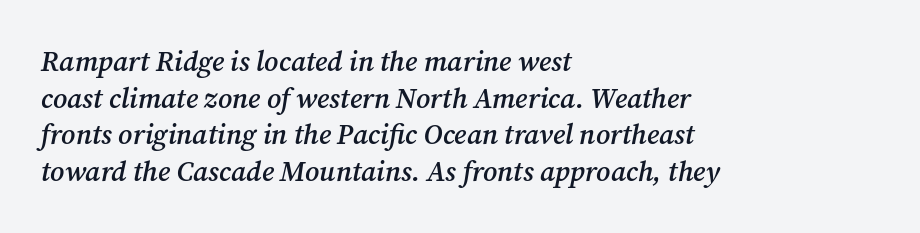
The image shows 28 px semibold serif type, italic (leaning right); set left-aligned, normal line spacing (1.31x), normal letter spacing, not underlined; medium stroke contrast and a medium x-height.
